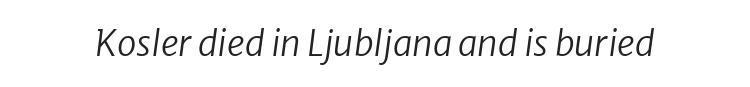
Q: Is the text bold? A: No.
Q: Is the text italic (slanted)? A: Yes, it leans right by about 8 degrees.
Q: Is the text underlined? A: No.
Q: Is the spacing between letters normal or unusually wide? A: Normal.
Q: Width (condensed, normal, or wide)? A: Normal.
Q: Stroke contrast? A: Low.
Q: x-height? A: Medium.
Q: Monospaced? A: No.
